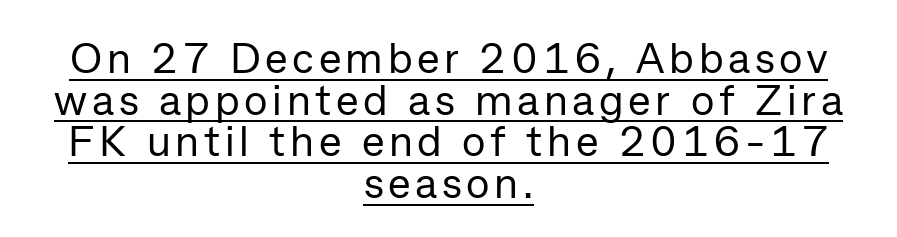
{"serif": "no", "italic": "no", "bold": "no", "weight": "regular", "width": "normal", "stroke_contrast": "low", "x_height": "medium", "monospaced": "no", "underline": "yes", "align": "center", "line_spacing": "tight", "line_spacing_ratio": 0.97, "glyph_px": 43}
